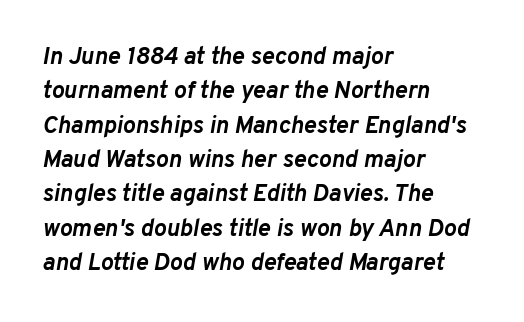
Plenty of ink on the page — the face is bold. A bare baseline throughout the passage. Glyph-to-glyph distance matches everyday printed text. The rendering uses a moderate line-height, typical for paragraphs. Compared with ordinary roman type, these characters are visibly tilted.
